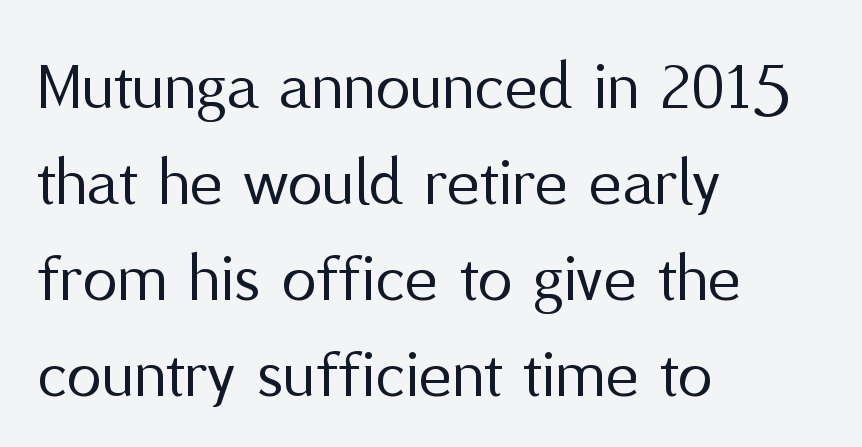
The image shows 70 px regular-weight sans-serif type, upright; set left-aligned, normal line spacing (1.37x), normal letter spacing, not underlined; medium stroke contrast and a medium x-height.
